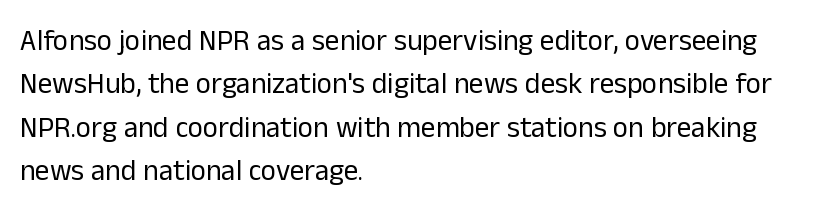
The image shows 29 px regular-weight sans-serif type, upright; set left-aligned, normal line spacing (1.5x), normal letter spacing, not underlined; low stroke contrast and a medium x-height.
